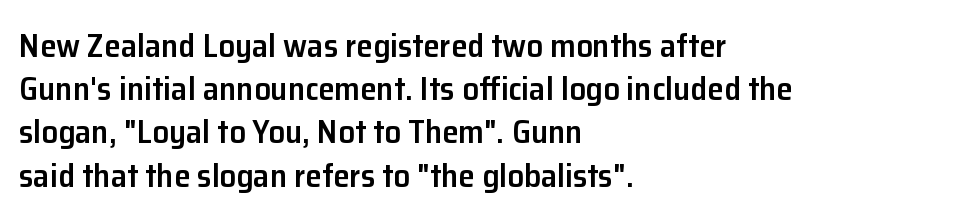
{"serif": "no", "italic": "no", "bold": "semi", "weight": "semibold", "width": "normal", "stroke_contrast": "low", "x_height": "medium", "monospaced": "no", "underline": "no", "align": "left", "line_spacing": "normal", "line_spacing_ratio": 1.31, "letter_spacing": "normal", "letter_spacing_em": 0.0, "glyph_px": 33}
